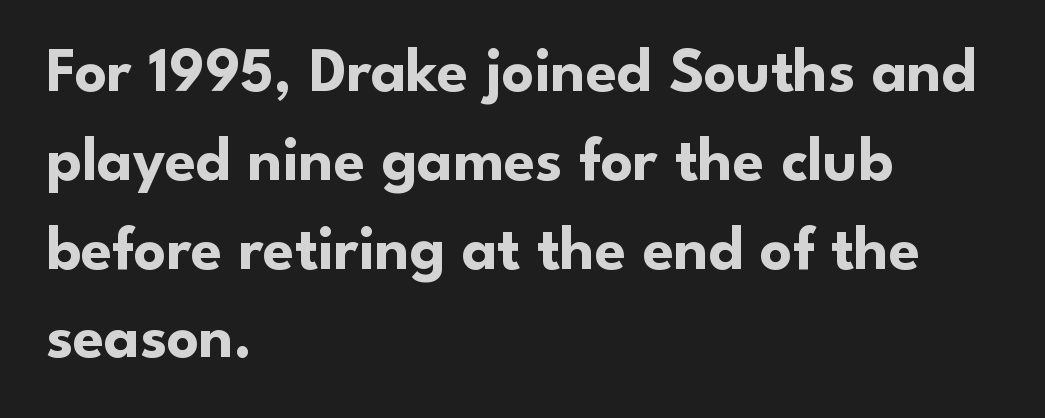
The image shows 63 px bold sans-serif type, upright; set left-aligned, normal line spacing (1.41x), normal letter spacing, not underlined; low stroke contrast and a small x-height.
